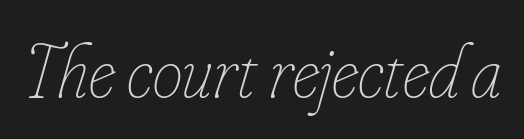
Q: Is the text bold? A: No.
Q: Is the text italic (slanted)? A: Yes, it leans right by about 16 degrees.
Q: Is the text underlined? A: No.
Q: Is the spacing between letters normal or unusually wide? A: Normal.
Q: Width (condensed, normal, or wide)? A: Condensed.
Q: Stroke contrast? A: Low.
Q: x-height? A: Small.
Q: Monospaced? A: No.
